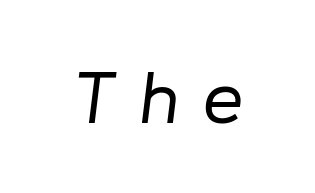
Has an underline been added? It has not. The tracking jumps out immediately: characters are airy and widely separated. The strokes are not fattened; the text isn't bold. It's the slanting kind of type. Think of a printed novel: that variable character pitch is what you see here.
